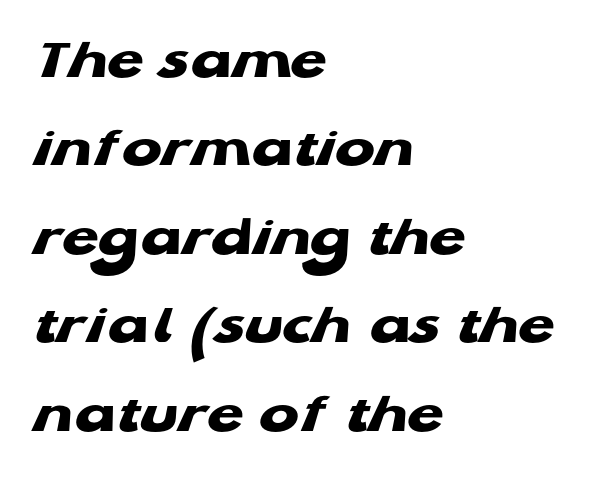
Regarding serifs, this sample does without them. Compared with an ordinary text face, these strokes are far heavier — a full bold. The letters advance in unequal steps, a hallmark of proportional type. Short and long lines alike share a common starting point at left. Clear beneath every line of the passage.
